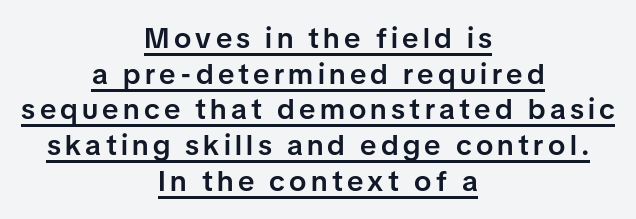
Q: Is the text bold? A: Semi-bold.
Q: Is the text italic (slanted)? A: No, it is upright.
Q: Is the typeface a serif or a sans-serif typeface? A: Sans-serif.
Q: Is the text underlined? A: Yes.
Q: How is the paragraph aligned? A: Centered.
Q: Width (condensed, normal, or wide)? A: Normal.
Q: Stroke contrast? A: Low.
Q: x-height? A: Medium.
Q: Monospaced? A: No.
